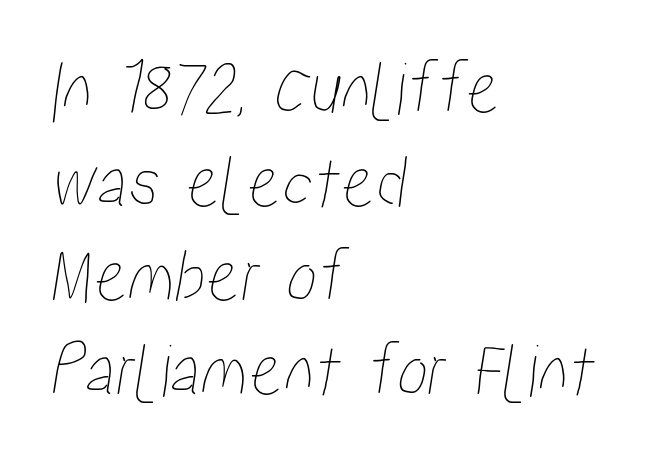
The image shows 77 px condensed type; set left-aligned, line spacing 1.22x, normal letter spacing, not underlined; low stroke contrast and a medium x-height.
